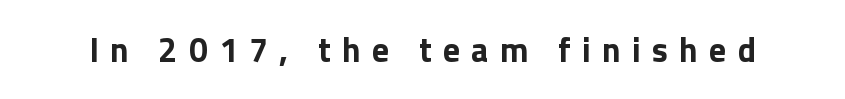
{"serif": "no", "italic": "no", "width": "normal", "stroke_contrast": "low", "x_height": "medium", "monospaced": "no", "underline": "no", "letter_spacing": "wide", "letter_spacing_em": 0.33, "glyph_px": 34}
